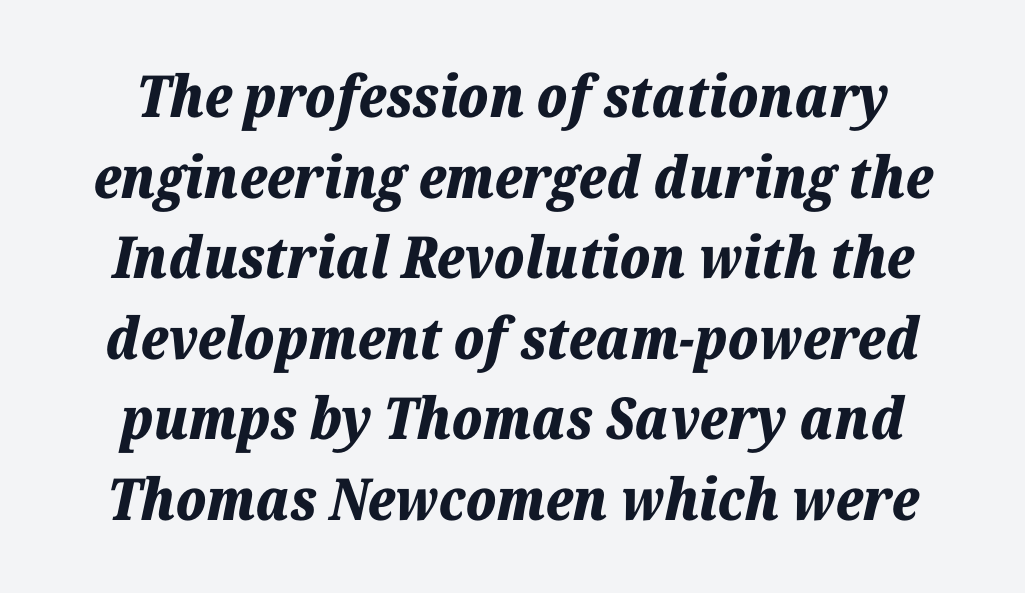
The image shows 58 px bold type, italic (leaning right); set normal line spacing (1.39x), normal letter spacing, not underlined; low stroke contrast and a medium x-height.
